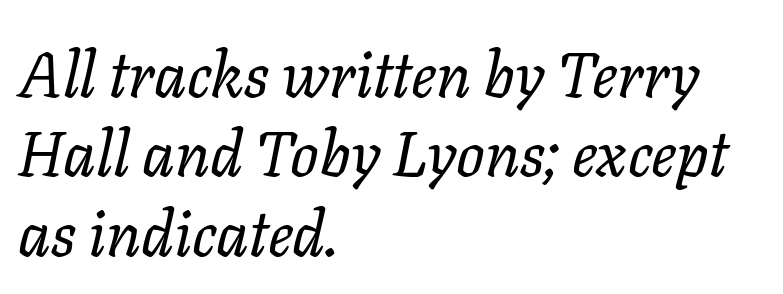
Here the designer chose a conventional face with non-uniform glyph widths. Descenders hang freely into open space. Vertically, the passage feels balanced, rows spaced as you'd expect. Reading down the block, your eye returns to a fixed left position each line.
